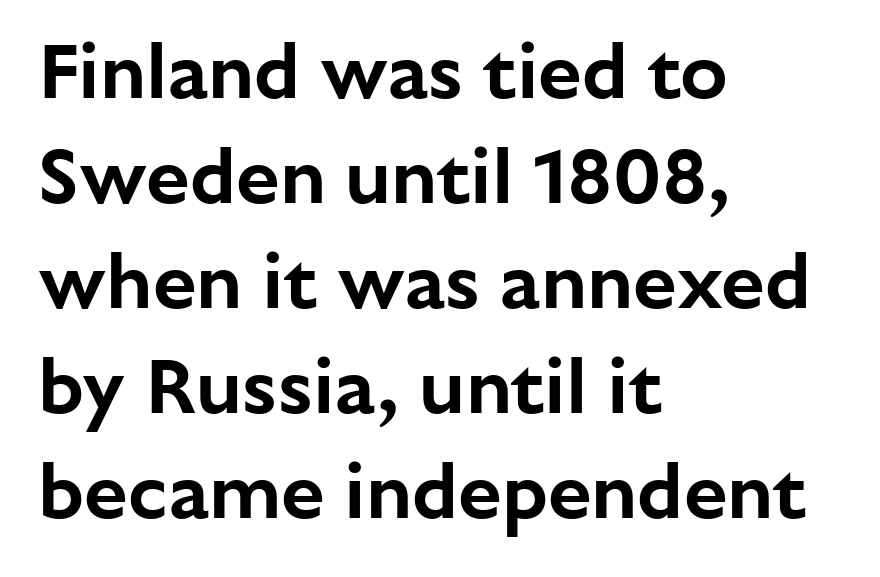
Q: Is the text italic (slanted)? A: No, it is upright.
Q: Is the typeface a serif or a sans-serif typeface? A: Sans-serif.
Q: Is the text underlined? A: No.
Q: How is the paragraph aligned? A: Left-aligned.
Q: Is the spacing between letters normal or unusually wide? A: Normal.
Q: Is the spacing between lines tight, normal or loose? A: Normal.
Q: Width (condensed, normal, or wide)? A: Normal.
Q: Stroke contrast? A: Low.
Q: x-height? A: Medium.
Q: Monospaced? A: No.
